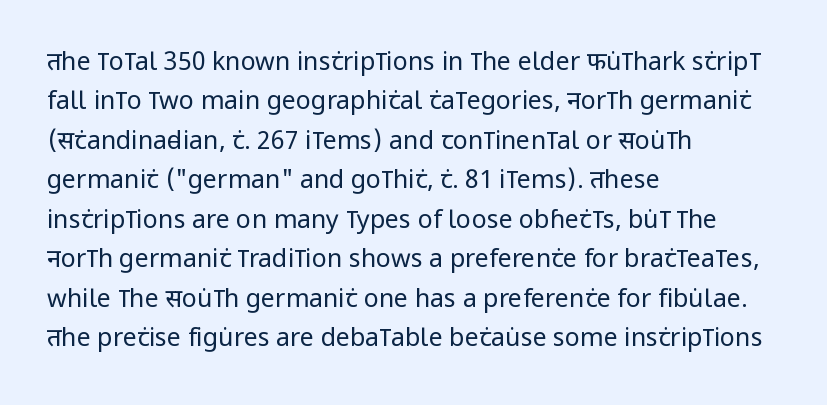
The image shows 25 px text type, upright; set left-aligned, normal line spacing (1.58x), normal letter spacing, not underlined.
